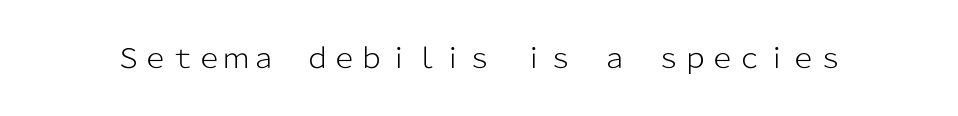
The image shows 27 px text type, upright; set normal letter spacing, not underlined.
